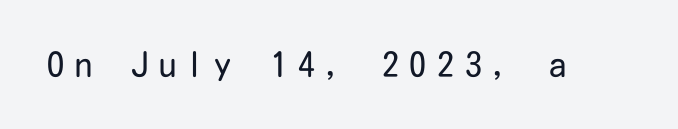
Q: Is the text bold? A: No.
Q: Is the text italic (slanted)? A: No, it is upright.
Q: Is the typeface a serif or a sans-serif typeface? A: Sans-serif.
Q: Is the text underlined? A: No.
Q: Is the spacing between letters normal or unusually wide? A: Unusually wide.
Q: Width (condensed, normal, or wide)? A: Condensed.
Q: Stroke contrast? A: Low.
Q: x-height? A: Medium.
